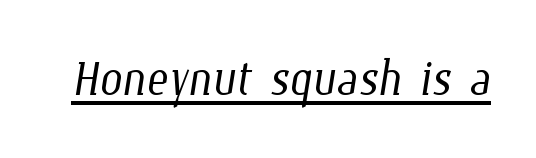
{"bold": "no", "weight": "light", "width": "condensed", "stroke_contrast": "low", "x_height": "medium", "monospaced": "no", "underline": "yes", "letter_spacing": "normal", "letter_spacing_em": 0.0, "glyph_px": 65}
